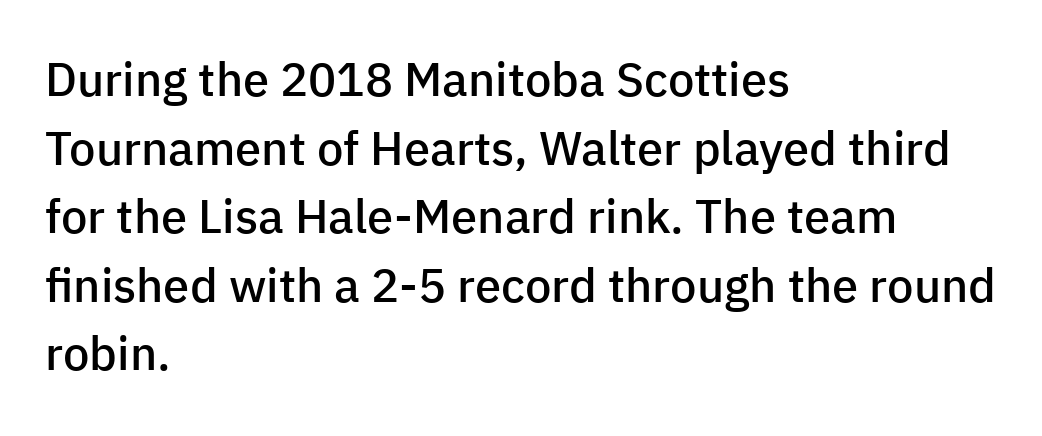
{"serif": "no", "italic": "no", "bold": "semi", "weight": "semibold", "width": "normal", "stroke_contrast": "low", "x_height": "medium", "monospaced": "no", "underline": "no", "align": "left", "line_spacing": "normal", "line_spacing_ratio": 1.46, "letter_spacing": "normal", "letter_spacing_em": 0.0, "glyph_px": 47}
